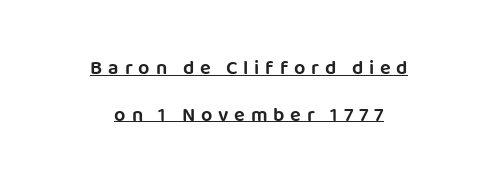
Observe the wide spacing: letters keep a clear distance from each other. These lines were composed using upright roman letters. A typographer would call this underscored text. The rag falls on both sides of this text block equally.
